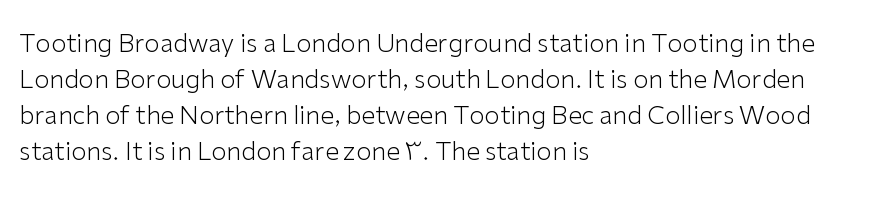
The rendering anchors every line to the left-hand side. Words appear dense and cohesive because spacing is normal. Does the leading feel generous? No, just average. A quiet, ordinary-to-light weight characterises the typeface.
